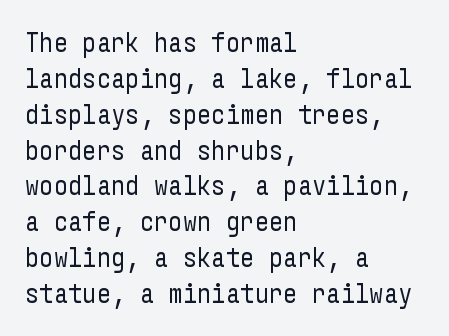
Spacing between characters is what you'd get straight out of the box. The glyphs in this specimen are sans serif. Posture: vertical. Left-aligned paragraph, ragged on the right. Is there much room between lines? A standard amount, neither cramped nor airy. Think standard paragraph weight, or any step lighter than that.
